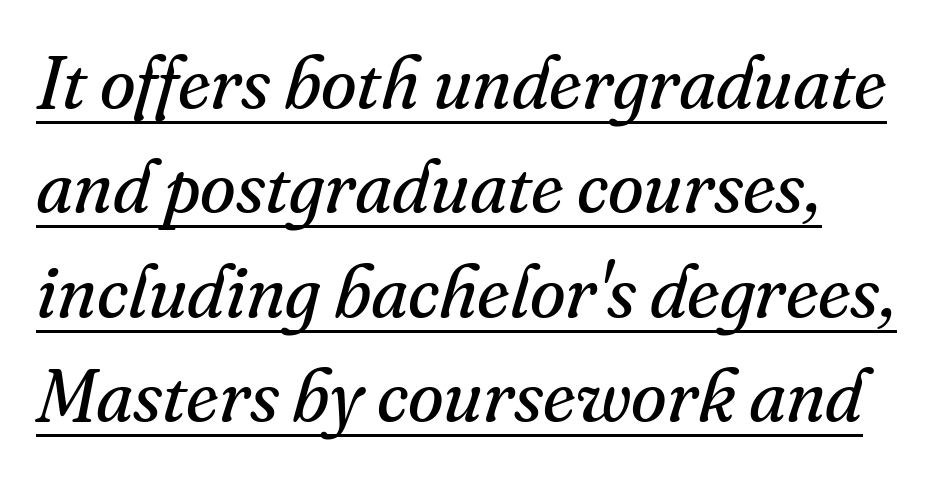
Think standard paragraph weight, or any step lighter than that. Glyph-to-glyph distance matches everyday printed text. A continuous stroke trails under the words, as in a hyperlink. This is oblique type, the kind used for emphasis or titles. A normal amount of white space separates one row of letters from the next.
